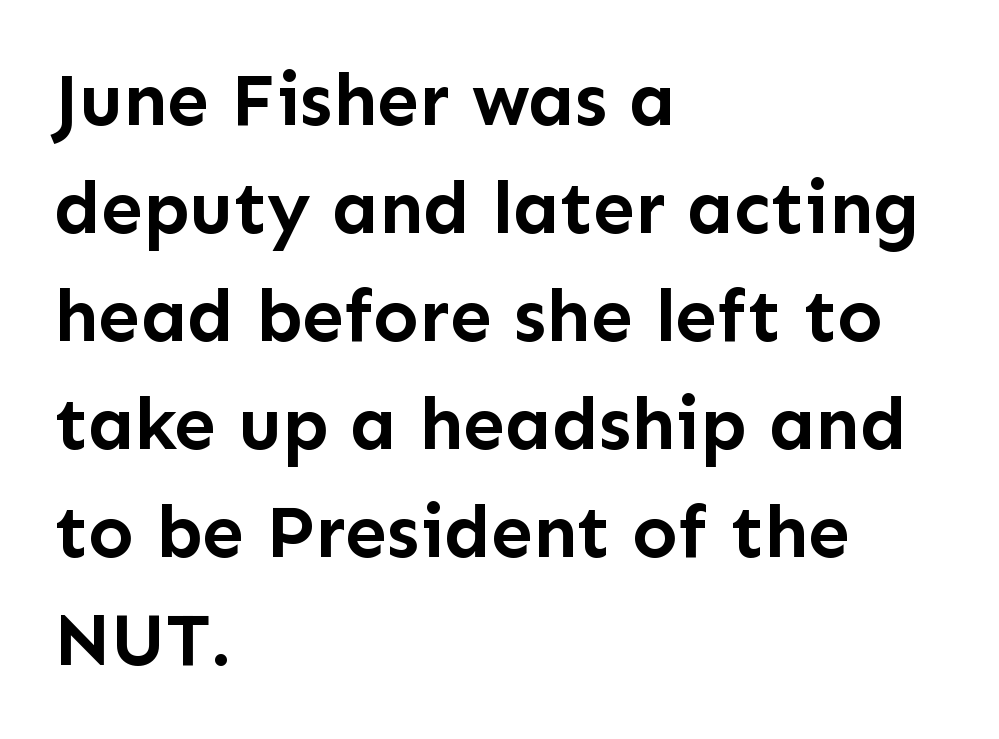
The image shows 75 px semibold sans-serif type, upright; set left-aligned, normal line spacing (1.44x), normal letter spacing, not underlined; low stroke contrast and a medium x-height.
